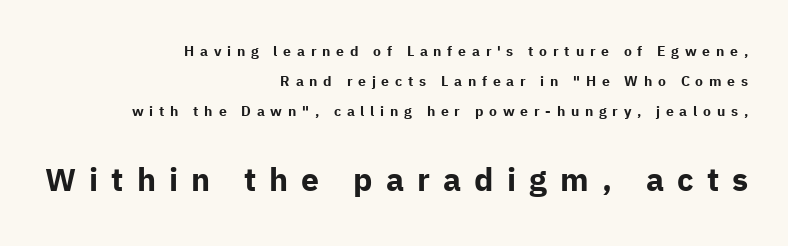
{"serif": "no", "italic": "no", "bold": "yes", "weight": "bold", "width": "normal", "stroke_contrast": "low", "x_height": "medium", "monospaced": "no", "underline": "no", "align": "right", "line_spacing": "loose", "line_spacing_ratio": 2.16, "letter_spacing": "wide", "letter_spacing_em": 0.41, "larger_block": "second", "size_ratio": 2.29, "glyph_px": 32}
